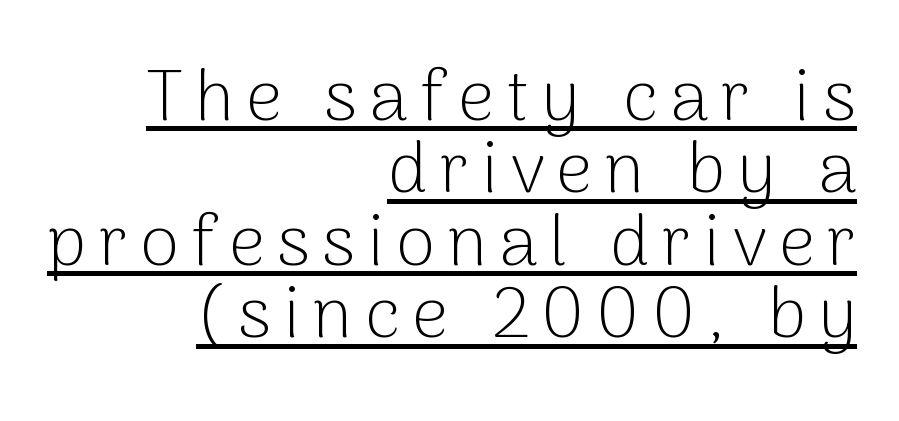
Q: Is the text bold? A: No.
Q: Is the text italic (slanted)? A: No, it is upright.
Q: Is the typeface a serif or a sans-serif typeface? A: Sans-serif.
Q: Is the text underlined? A: Yes.
Q: How is the paragraph aligned? A: Right-aligned.
Q: Is the spacing between lines tight, normal or loose? A: Tight.
Q: Width (condensed, normal, or wide)? A: Normal.
Q: Stroke contrast? A: Low.
Q: x-height? A: Medium.
Q: Monospaced? A: No.
